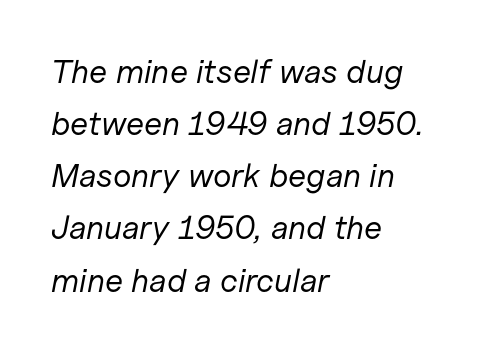
Check the space under the baseline: it is left empty. Tall strokes in this sample are angled rather than plumb. Rows of type keep a routine distance in the vertical direction. A typesetter would call this proportional, since set widths differ per character.
